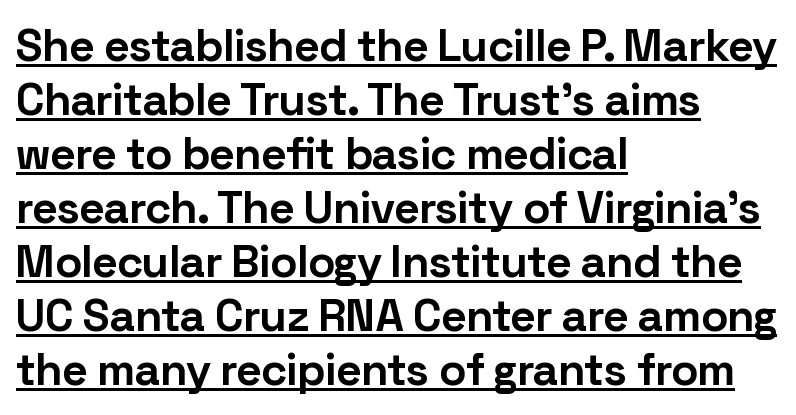
Q: Is the text bold? A: Yes.
Q: Is the text italic (slanted)? A: No, it is upright.
Q: Is the typeface a serif or a sans-serif typeface? A: Sans-serif.
Q: Is the text underlined? A: Yes.
Q: How is the paragraph aligned? A: Left-aligned.
Q: Is the spacing between letters normal or unusually wide? A: Normal.
Q: Width (condensed, normal, or wide)? A: Normal.
Q: Stroke contrast? A: Low.
Q: x-height? A: Medium.
Q: Monospaced? A: No.
